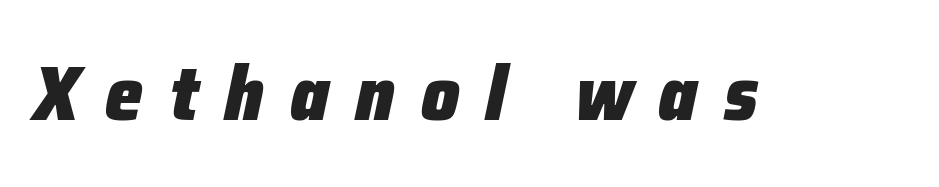
The image shows 76 px heavy type, italic (leaning right); set unusually wide letter spacing (+0.34 em), not underlined; low stroke contrast and a medium x-height.
